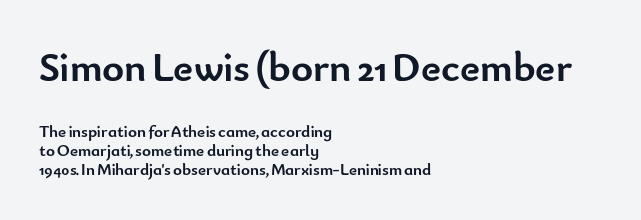
The image shows 42 px semibold sans-serif type, upright; set left-aligned, tight line spacing (1.13x), normal letter spacing, not underlined; the first (top) block is 2.47x larger; low stroke contrast and a small x-height.
